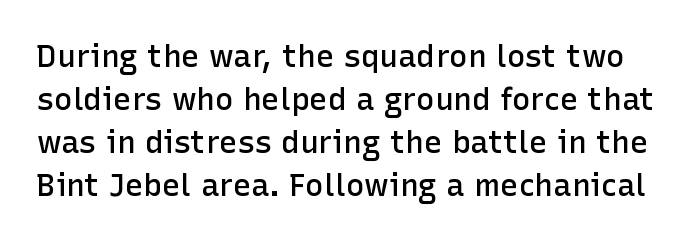
The image shows 31 px semibold sans-serif type, upright; set normal line spacing (1.39x), normal letter spacing, not underlined; low stroke contrast and a medium x-height.
